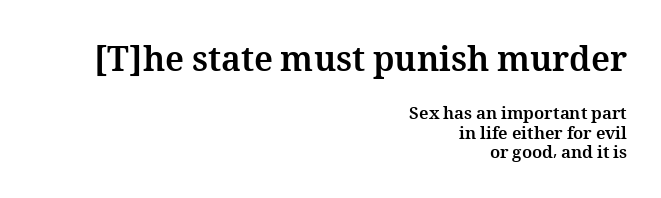
Q: Is the text bold? A: Yes.
Q: Is the text italic (slanted)? A: No, it is upright.
Q: Is the text underlined? A: No.
Q: How is the paragraph aligned? A: Right-aligned.
Q: Is the spacing between letters normal or unusually wide? A: Normal.
Q: Is the spacing between lines tight, normal or loose? A: Tight.
Q: Which block of text is set in a larger size, the first (top) or the second (bottom)? A: The first (top) one.
Q: Width (condensed, normal, or wide)? A: Normal.
Q: Stroke contrast? A: Medium.
Q: x-height? A: Medium.
Q: Monospaced? A: No.
